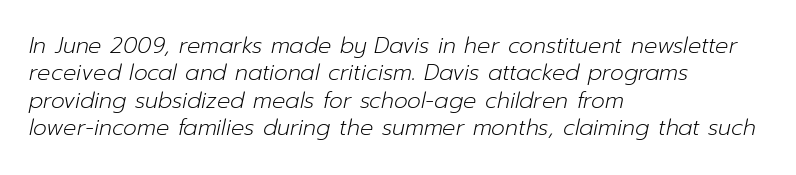
Q: Is the text bold? A: No.
Q: Is the text italic (slanted)? A: Yes, it leans right by about 12 degrees.
Q: Is the text underlined? A: No.
Q: How is the paragraph aligned? A: Left-aligned.
Q: Is the spacing between letters normal or unusually wide? A: Normal.
Q: Is the spacing between lines tight, normal or loose? A: Normal.
